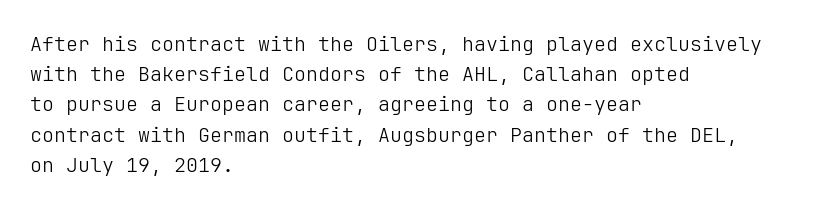
Q: Is the text bold? A: No.
Q: Is the text italic (slanted)? A: No, it is upright.
Q: Is the text underlined? A: No.
Q: How is the paragraph aligned? A: Left-aligned.
Q: Is the spacing between letters normal or unusually wide? A: Normal.
Q: Is the spacing between lines tight, normal or loose? A: Normal.
